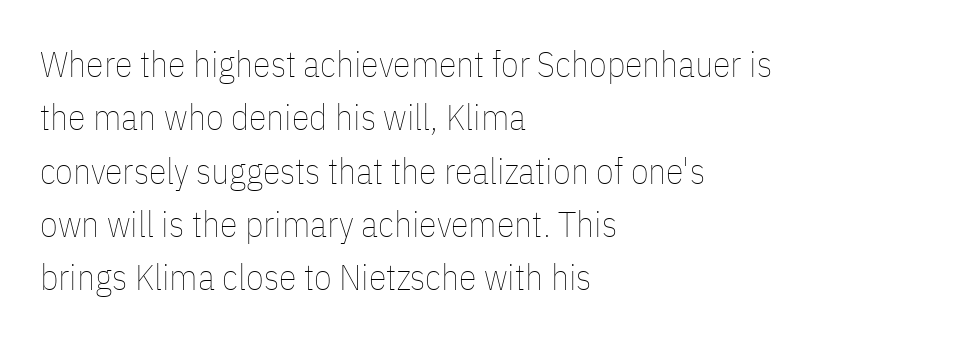
The passage shown stacks its lines at a standard gap. Spacing between characters is what you'd get straight out of the box. The rendering uses natural spacing where letterforms have individual widths. Letters rest on an invisible, unmarked baseline. The typeface has the unassuming heft of standard copy or less.
